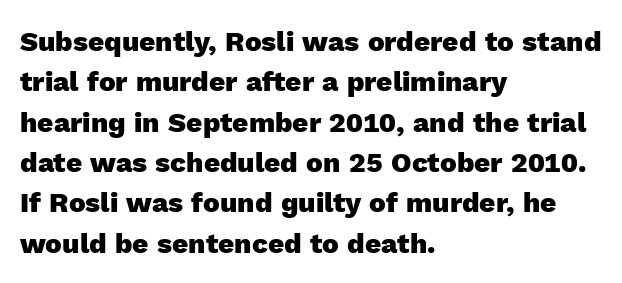
The zone under the glyphs is completely vacant. The specimen reads as upright at a glance. Spacing between characters is what you'd get straight out of the box. One glance says typical: line gaps are just what's usual. The passage shown is typed in a proportional face where columns would drift.
